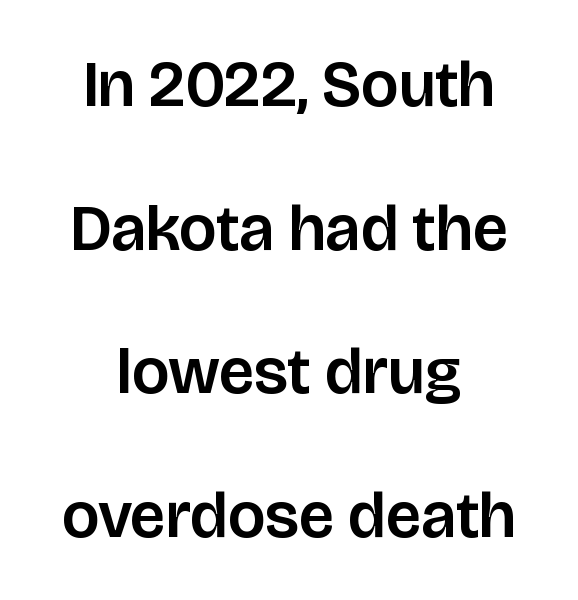
{"serif": "no", "italic": "no", "width": "normal", "stroke_contrast": "low", "x_height": "large", "monospaced": "no", "underline": "no", "align": "center", "line_spacing": "loose", "line_spacing_ratio": 2.21, "letter_spacing": "normal", "letter_spacing_em": 0.0, "glyph_px": 65}
